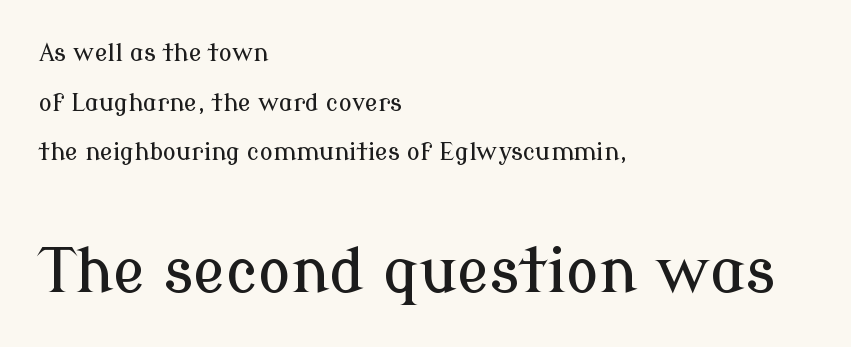
{"serif": "yes", "italic": "no", "width": "normal", "stroke_contrast": "low", "x_height": "medium", "monospaced": "no", "underline": "no", "align": "left", "line_spacing": "loose", "line_spacing_ratio": 2.07, "letter_spacing": "normal", "letter_spacing_em": 0.0, "larger_block": "second", "size_ratio": 2.54, "glyph_px": 61}
